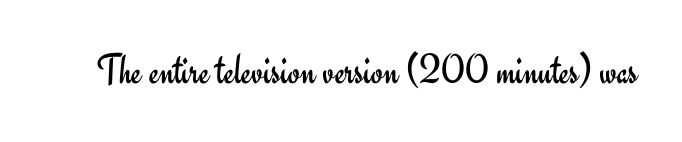
The image shows 43 px regular-weight sans-serif type; set normal letter spacing, not underlined; low stroke contrast and a small x-height.
